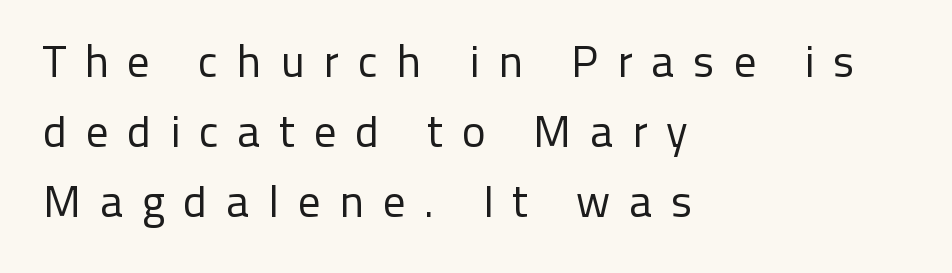
The strokes are not fattened; the text isn't bold. Regular leading. Each word looks stretched out because of the extra space between its letters. This is roman type, the default non-slanted kind.
